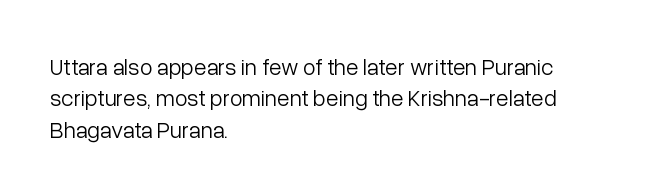
{"italic": "no", "bold": "no", "underline": "no", "align": "left", "line_spacing": "normal", "line_spacing_ratio": 1.36, "letter_spacing": "normal", "letter_spacing_em": 0.0, "glyph_px": 23}
